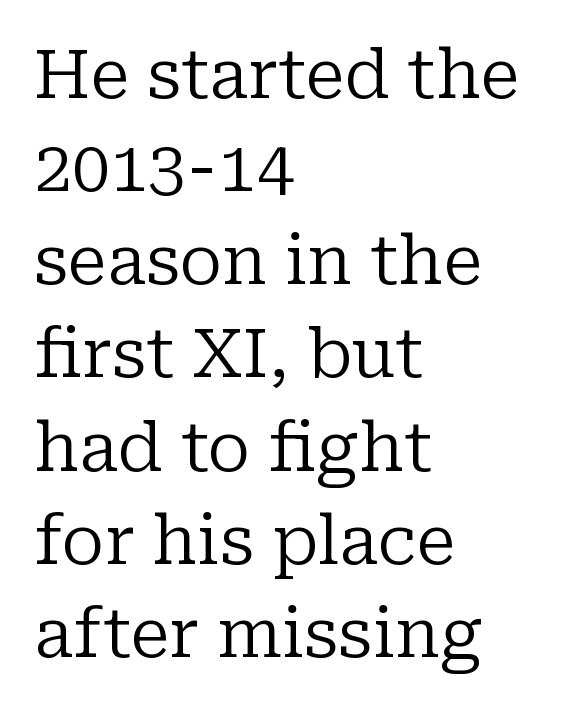
Does the copy run flush right? No — it runs flush left. This sample uses a serif face. This is roman type, the default non-slanted kind. Varying glyph widths throughout — classic text-font behaviour. Underlining? Definitely not there.
